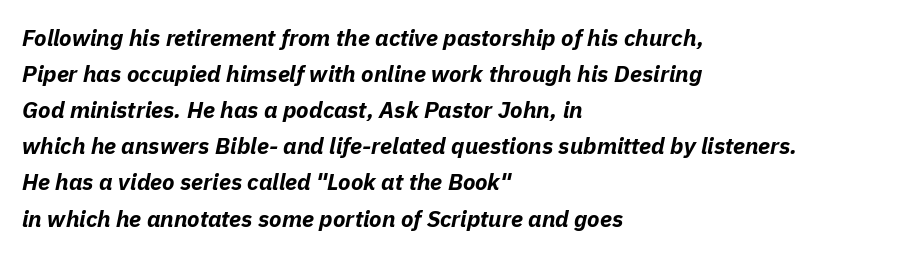
The image shows 23 px bold type, italic (leaning right); set left-aligned, normal line spacing (1.57x), normal letter spacing, not underlined.
